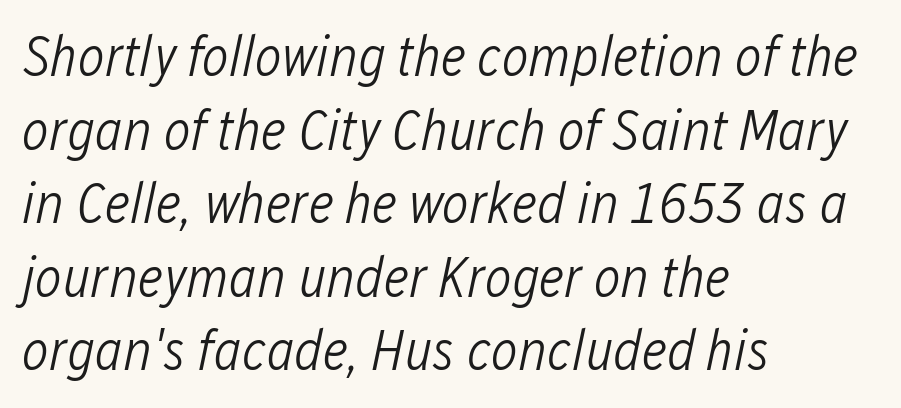
Here the glyphs are tracked normally, forming tight word shapes. In terms of leading, this rendering sits right in the middle. Spacing verdict: proportional, widths tailored to each character. Anything drawn beneath the words? Only blank space.
